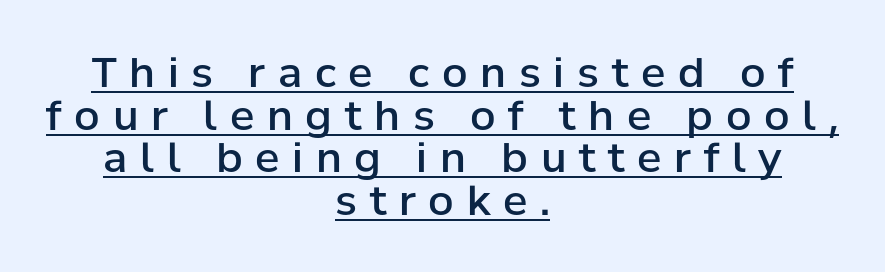
Q: Is the text bold? A: Semi-bold.
Q: Is the text italic (slanted)? A: No, it is upright.
Q: Is the typeface a serif or a sans-serif typeface? A: Sans-serif.
Q: Is the text underlined? A: Yes.
Q: How is the paragraph aligned? A: Centered.
Q: Is the spacing between letters normal or unusually wide? A: Unusually wide.
Q: Is the spacing between lines tight, normal or loose? A: Tight.
Q: Width (condensed, normal, or wide)? A: Normal.
Q: Stroke contrast? A: Low.
Q: x-height? A: Medium.
Q: Monospaced? A: No.
